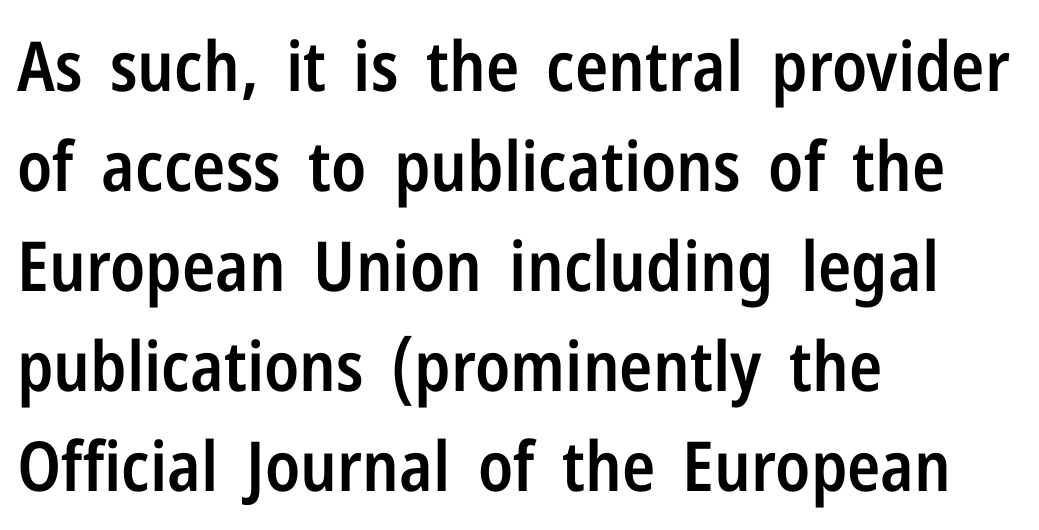
The image shows 69 px semibold, condensed sans-serif type, upright; set left-aligned, normal line spacing (1.45x), normal letter spacing, not underlined; low stroke contrast and a medium x-height.
